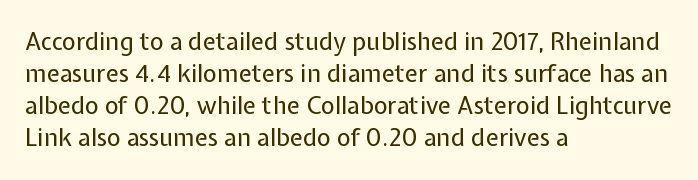
Q: Is the text bold? A: No.
Q: Is the text italic (slanted)? A: No, it is upright.
Q: Is the text underlined? A: No.
Q: How is the paragraph aligned? A: Left-aligned.
Q: Is the spacing between letters normal or unusually wide? A: Normal.
Q: Is the spacing between lines tight, normal or loose? A: Normal.
